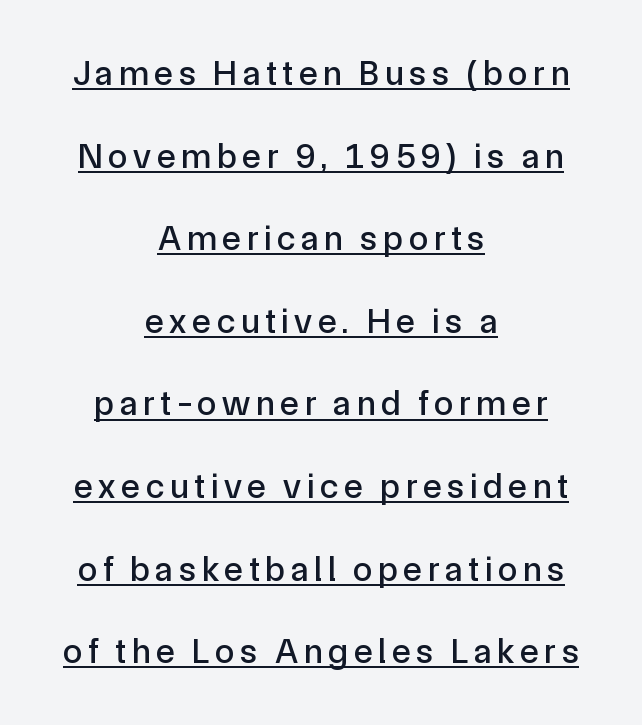
Q: Is the text italic (slanted)? A: No, it is upright.
Q: Is the typeface a serif or a sans-serif typeface? A: Sans-serif.
Q: Is the text underlined? A: Yes.
Q: How is the paragraph aligned? A: Centered.
Q: Is the spacing between lines tight, normal or loose? A: Loose.
Q: Width (condensed, normal, or wide)? A: Normal.
Q: x-height? A: Medium.
Q: Monospaced? A: No.
